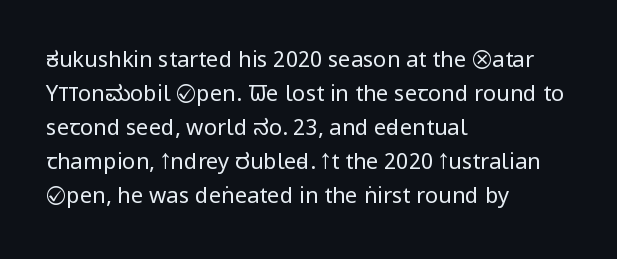
Q: Is the text bold? A: No.
Q: Is the text italic (slanted)? A: No, it is upright.
Q: Is the text underlined? A: No.
Q: How is the paragraph aligned? A: Left-aligned.
Q: Is the spacing between letters normal or unusually wide? A: Normal.
Q: Is the spacing between lines tight, normal or loose? A: Normal.
